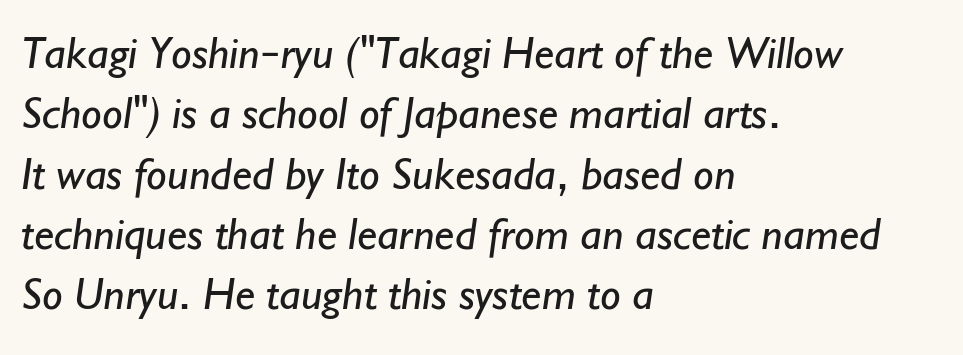
Q: Is the text bold? A: No.
Q: Is the typeface a serif or a sans-serif typeface? A: Sans-serif.
Q: Is the text underlined? A: No.
Q: How is the paragraph aligned? A: Left-aligned.
Q: Is the spacing between letters normal or unusually wide? A: Normal.
Q: Is the spacing between lines tight, normal or loose? A: Normal.
Q: Width (condensed, normal, or wide)? A: Normal.
Q: Stroke contrast? A: Low.
Q: x-height? A: Small.
Q: Monospaced? A: No.
